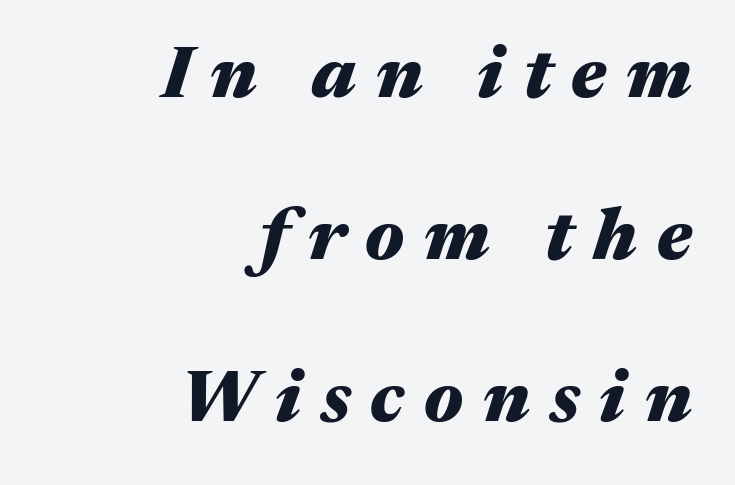
The passage shown leans; its letterforms are oblique. Characters follow at a spacing far wider than the type designer built in. Right-aligned paragraph, ragged on the left. Descender tails drop into unmarked territory. Summary of weight: heavy, a full bold.
